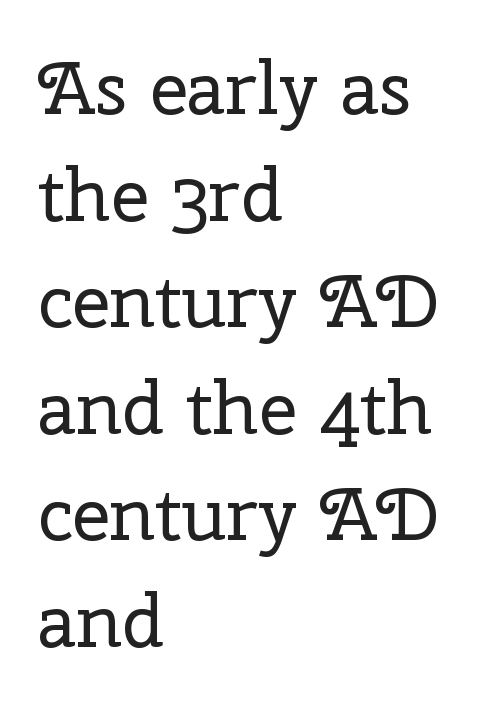
The image shows 74 px regular-weight serif type, upright; set left-aligned, normal line spacing (1.44x), normal letter spacing, not underlined; low stroke contrast and a medium x-height.
